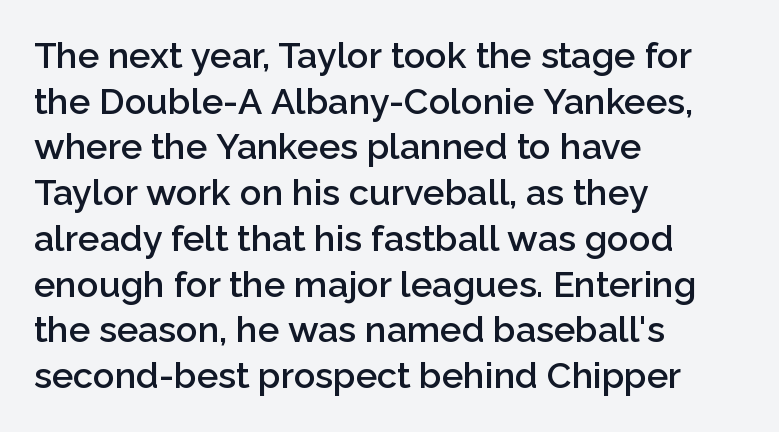
The image shows 36 px semibold sans-serif type, upright; set left-aligned, normal line spacing (1.27x), normal letter spacing, not underlined; low stroke contrast and a medium x-height.
